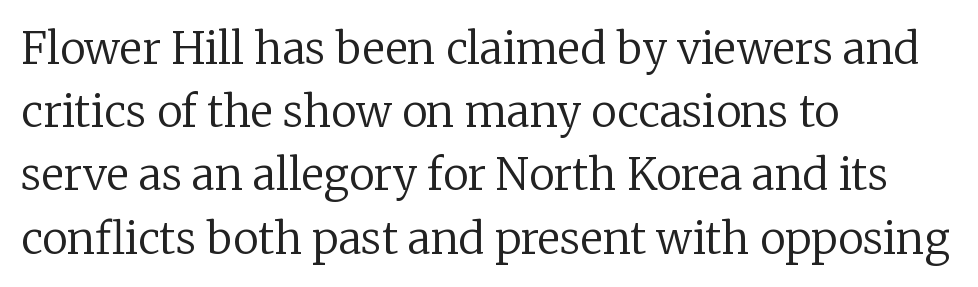
Line spacing here is normal. Descender tails drop into unmarked territory. The glyphs in this specimen are seriffed. Default kerning and tracking; the words read as compact shapes.
